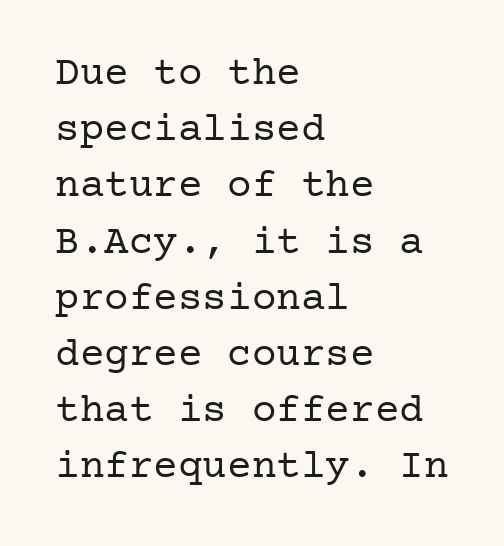
The image shows 41 px regular-weight serif type, upright; set left-aligned, normal line spacing (1.37x), normal letter spacing, not underlined; low stroke contrast and a medium x-height.
